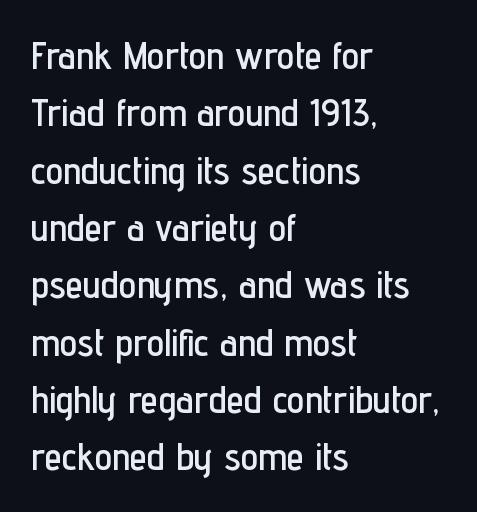
The image shows 39 px condensed sans-serif type, upright; set left-aligned, normal line spacing (1.47x), normal letter spacing, not underlined; low stroke contrast and a medium x-height.
